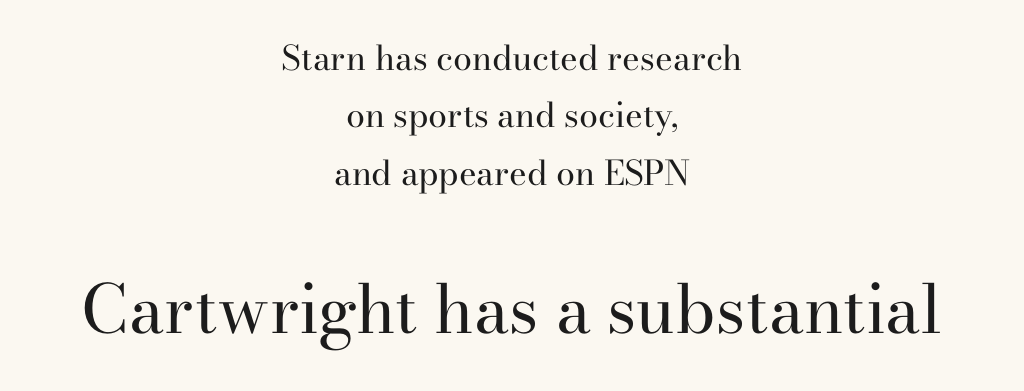
The image shows 67 px regular-weight serif type, upright; set centered, normal line spacing (1.69x), normal letter spacing, not underlined; the second (bottom) block is 1.97x larger; high stroke contrast and a small x-height.
